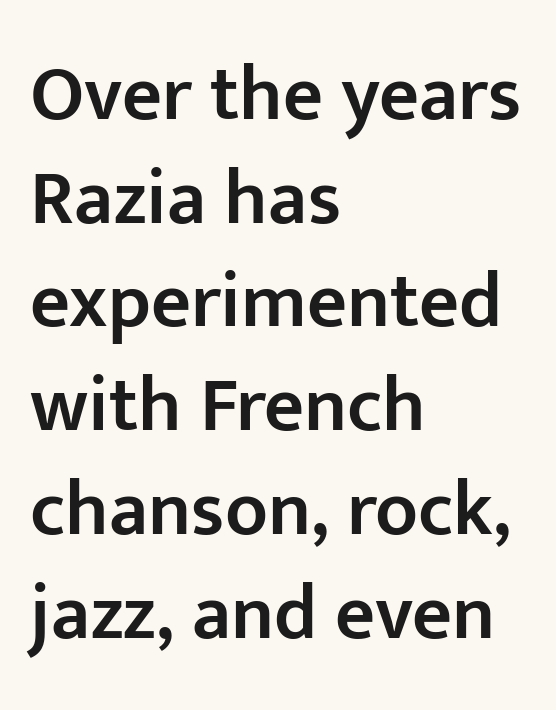
{"serif": "no", "italic": "no", "bold": "semi", "weight": "semibold", "width": "normal", "stroke_contrast": "low", "x_height": "medium", "monospaced": "no", "underline": "no", "align": "left", "line_spacing": "normal", "line_spacing_ratio": 1.33, "letter_spacing": "normal", "letter_spacing_em": 0.0, "glyph_px": 78}
